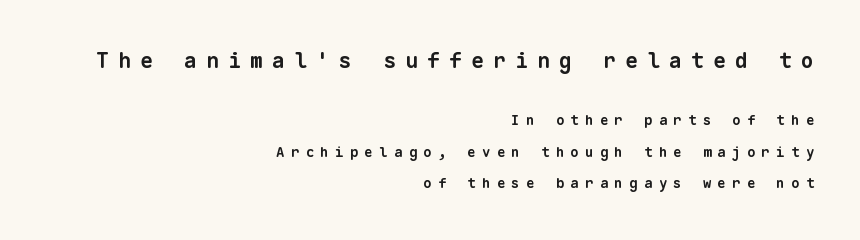
Q: Is the text bold? A: Yes.
Q: Is the text underlined? A: No.
Q: How is the paragraph aligned? A: Right-aligned.
Q: Is the spacing between letters normal or unusually wide? A: Unusually wide.
Q: Is the spacing between lines tight, normal or loose? A: Loose.
Q: Which block of text is set in a larger size, the first (top) or the second (bottom)? A: The first (top) one.
